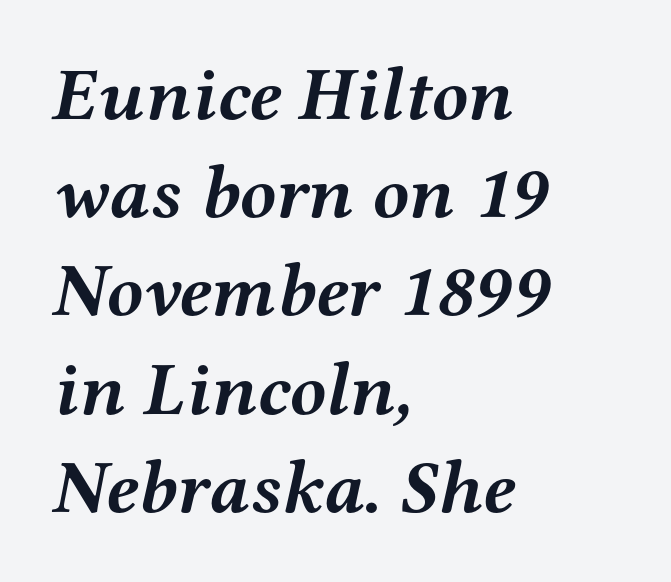
{"serif": "yes", "italic": "yes", "lean": "right", "slant_degrees": 12, "bold": "yes", "weight": "semibold", "width": "wide", "stroke_contrast": "medium", "x_height": "medium", "monospaced": "no", "underline": "no", "align": "left", "line_spacing": "normal", "line_spacing_ratio": 1.31, "letter_spacing": "normal", "letter_spacing_em": 0.0, "glyph_px": 75}
